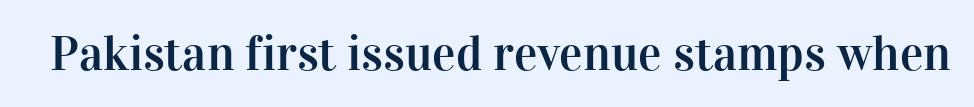
{"serif": "yes", "italic": "no", "width": "normal", "stroke_contrast": "high", "x_height": "medium", "monospaced": "no", "underline": "no", "letter_spacing": "normal", "letter_spacing_em": 0.0, "glyph_px": 49}
